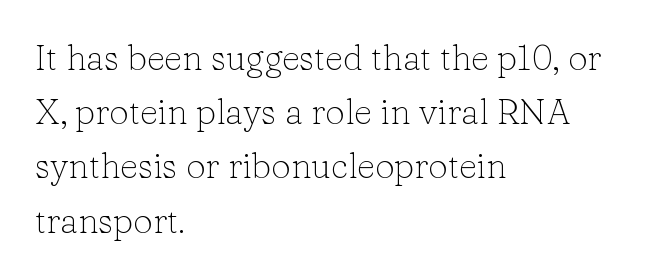
Q: Is the text bold? A: No.
Q: Is the text italic (slanted)? A: No, it is upright.
Q: Is the typeface a serif or a sans-serif typeface? A: Serif.
Q: Is the text underlined? A: No.
Q: How is the paragraph aligned? A: Left-aligned.
Q: Is the spacing between letters normal or unusually wide? A: Normal.
Q: Is the spacing between lines tight, normal or loose? A: Normal.
Q: Width (condensed, normal, or wide)? A: Normal.
Q: Stroke contrast? A: Low.
Q: x-height? A: Medium.
Q: Monospaced? A: No.
